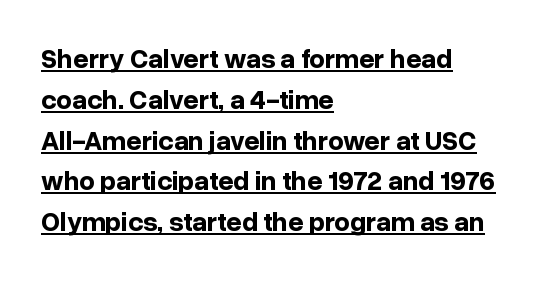
Q: Is the text bold? A: Yes.
Q: Is the text italic (slanted)? A: No, it is upright.
Q: Is the text underlined? A: Yes.
Q: How is the paragraph aligned? A: Left-aligned.
Q: Is the spacing between letters normal or unusually wide? A: Normal.
Q: Is the spacing between lines tight, normal or loose? A: Normal.
